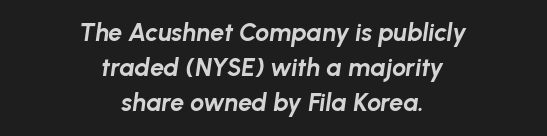
Caption: multi-line text, centered on the measure. The font is running at its bold setting. The line-height multiplier appears to be the usual default. Style check: oblique. In terms of letterspacing, this is plain default setting. Underlining? Definitely not there.
